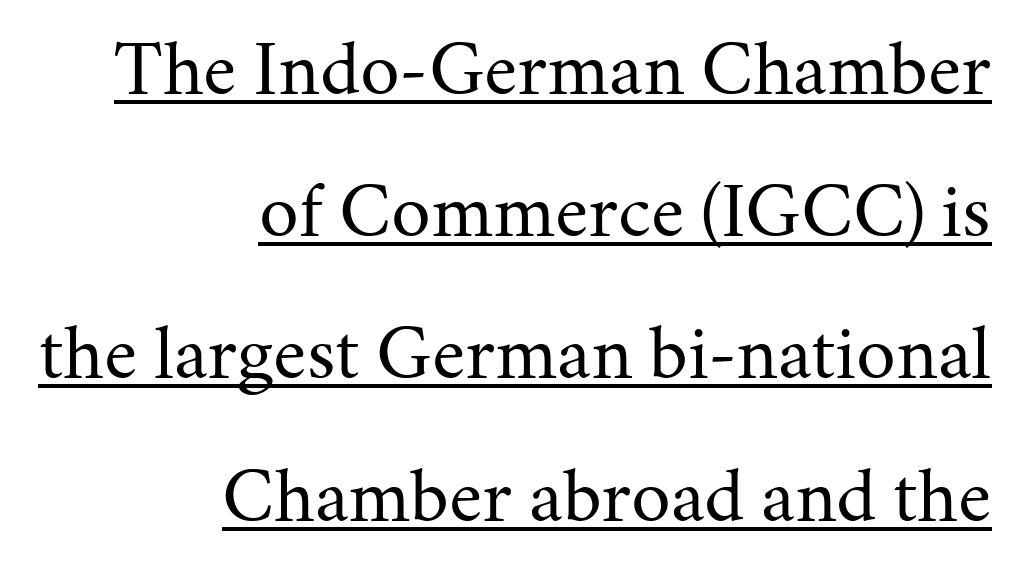
Q: Is the text bold? A: No.
Q: Is the text italic (slanted)? A: No, it is upright.
Q: Is the typeface a serif or a sans-serif typeface? A: Serif.
Q: Is the text underlined? A: Yes.
Q: How is the paragraph aligned? A: Right-aligned.
Q: Is the spacing between letters normal or unusually wide? A: Normal.
Q: Width (condensed, normal, or wide)? A: Normal.
Q: Stroke contrast? A: Medium.
Q: x-height? A: Medium.
Q: Monospaced? A: No.
